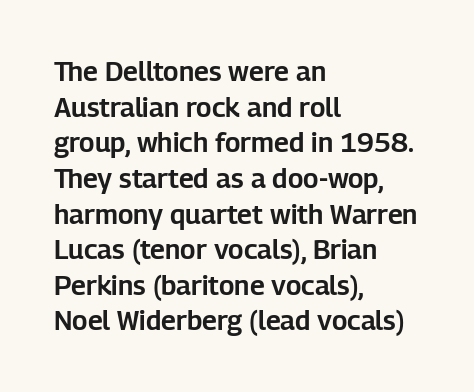
Line spacing here is normal. In terms of posture, this sample is upright. A bare baseline throughout the passage. Does the copy run flush right? No — it runs flush left. You could call the tracking neutral — neither tight nor loose.
